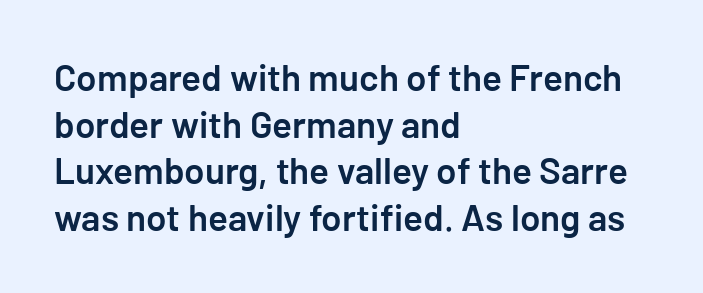
The words here are not underlined. All the whitespace from short lines collects on the right. Unlike a traditional serif, this face leaves its strokes unadorned. Does the weight exceed regular? Yes, but only to semibold.
